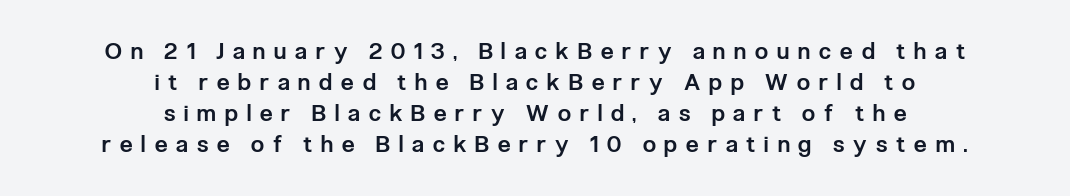
{"italic": "no", "bold": "semi", "underline": "no", "align": "center", "line_spacing": "normal", "line_spacing_ratio": 1.35, "letter_spacing": "wide", "letter_spacing_em": 0.39, "glyph_px": 23}
